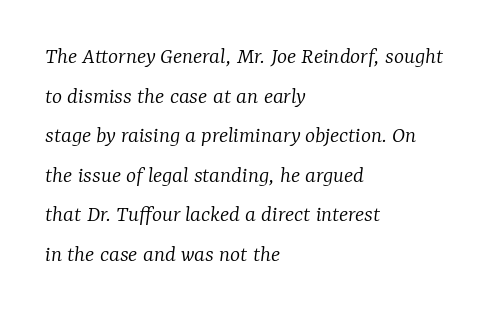
Q: Is the text bold? A: No.
Q: Is the text italic (slanted)? A: Yes, it leans right by about 7 degrees.
Q: Is the text underlined? A: No.
Q: How is the paragraph aligned? A: Left-aligned.
Q: Is the spacing between letters normal or unusually wide? A: Normal.
Q: Is the spacing between lines tight, normal or loose? A: Normal.
